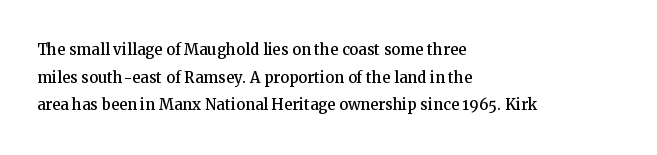
Q: Is the text italic (slanted)? A: No, it is upright.
Q: Is the text underlined? A: No.
Q: How is the paragraph aligned? A: Left-aligned.
Q: Is the spacing between letters normal or unusually wide? A: Normal.
Q: Is the spacing between lines tight, normal or loose? A: Normal.
